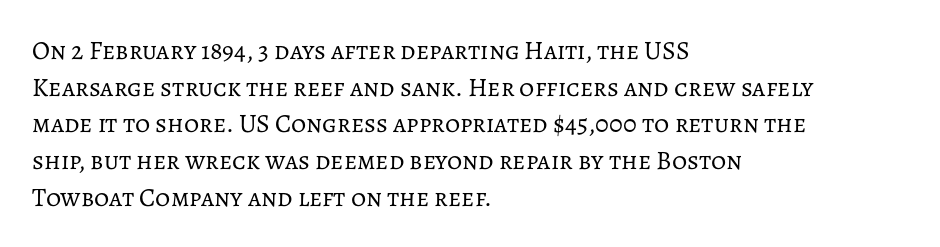
In CSS terms this would be text-align: left. The words here are not underlined. The font is comparable to plain body text, perhaps lighter. Every character sits straight up, as roman type does. The vertical gap from one line to the next is medium. Compared with typical body copy, the letter spacing here is the same.
